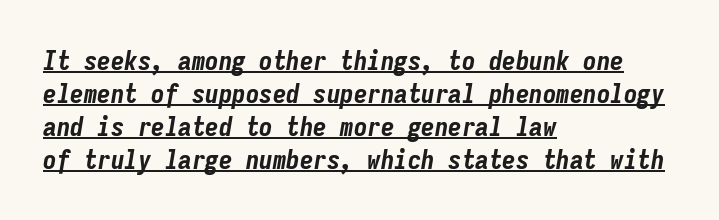
The image shows 27 px bold type, italic (leaning right); set left-aligned, line spacing 1.22x, normal letter spacing, underlined.
